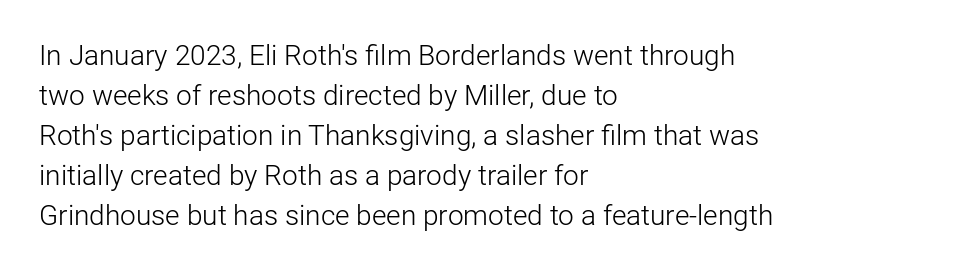
The image shows 28 px light sans-serif type, upright; set left-aligned, normal line spacing (1.43x), normal letter spacing, not underlined; low stroke contrast and a medium x-height.
